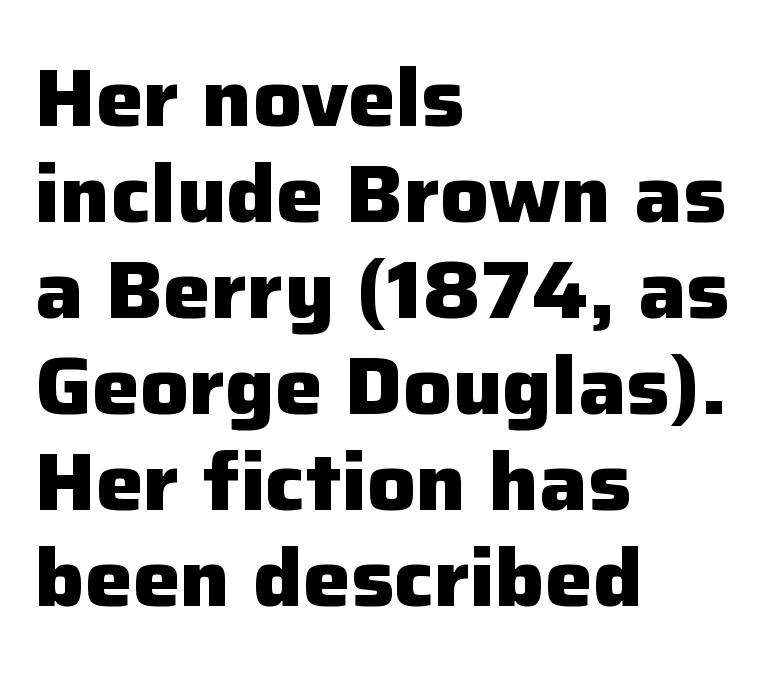
{"serif": "no", "italic": "no", "bold": "yes", "weight": "heavy", "width": "normal", "stroke_contrast": "low", "x_height": "medium", "monospaced": "no", "underline": "no", "align": "left", "line_spacing_ratio": 1.2, "letter_spacing": "normal", "letter_spacing_em": 0.0, "glyph_px": 80}
